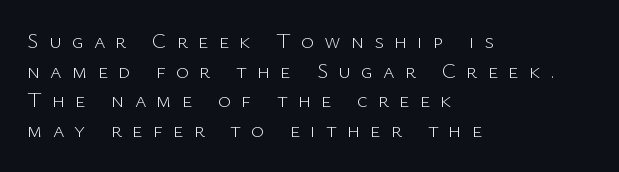
{"italic": "no", "bold": "no", "underline": "no", "align": "left", "line_spacing": "normal", "line_spacing_ratio": 1.35, "letter_spacing": "wide", "letter_spacing_em": 0.46, "glyph_px": 22}
